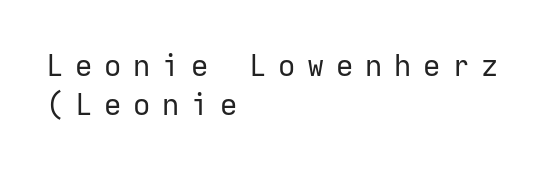
{"serif": "no", "italic": "no", "bold": "no", "weight": "regular", "width": "normal", "stroke_contrast": "low", "x_height": "medium", "monospaced": "yes", "underline": "no", "align": "left", "line_spacing": "normal", "line_spacing_ratio": 1.3, "letter_spacing": "wide", "letter_spacing_em": 0.39, "glyph_px": 30}
